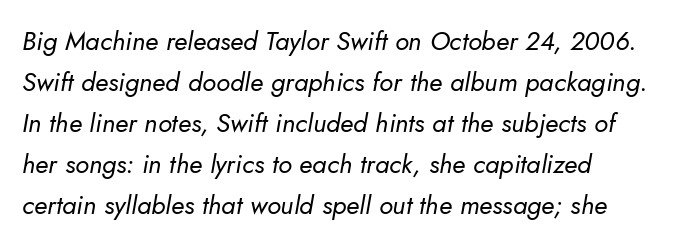
The image shows 26 px text type, italic (leaning right); set normal line spacing (1.58x), normal letter spacing, not underlined.
